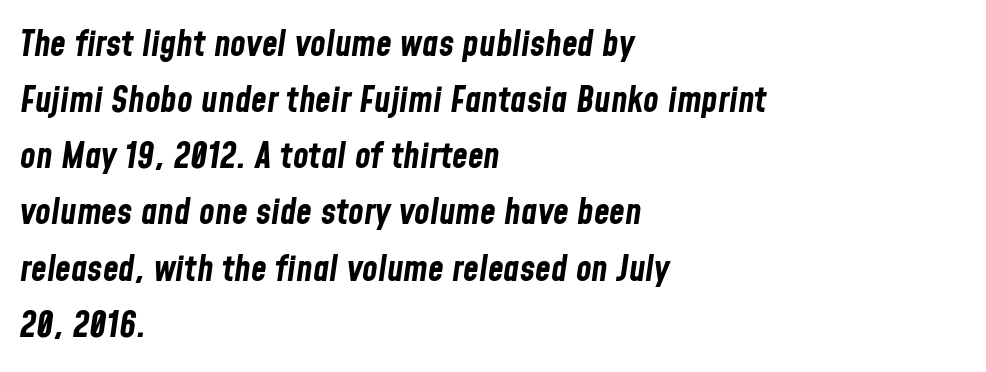
{"italic": "yes", "lean": "right", "slant_degrees": 8, "bold": "yes", "weight": "bold", "width": "condensed", "stroke_contrast": "low", "x_height": "medium", "monospaced": "no", "underline": "no", "align": "left", "line_spacing": "normal", "line_spacing_ratio": 1.56, "letter_spacing": "normal", "letter_spacing_em": 0.0, "glyph_px": 36}
